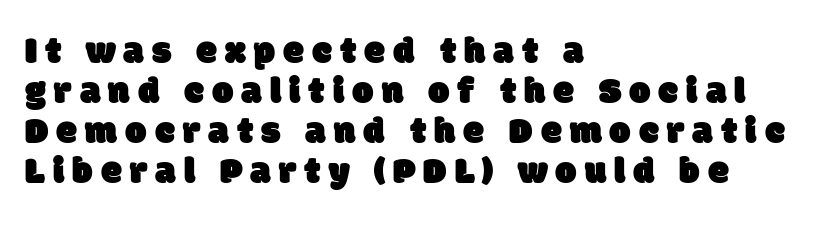
The image shows 38 px sans-serif type; set left-aligned, tight line spacing (1.05x), unusually wide letter spacing (+0.21 em), not underlined; low stroke contrast and a large x-height.
